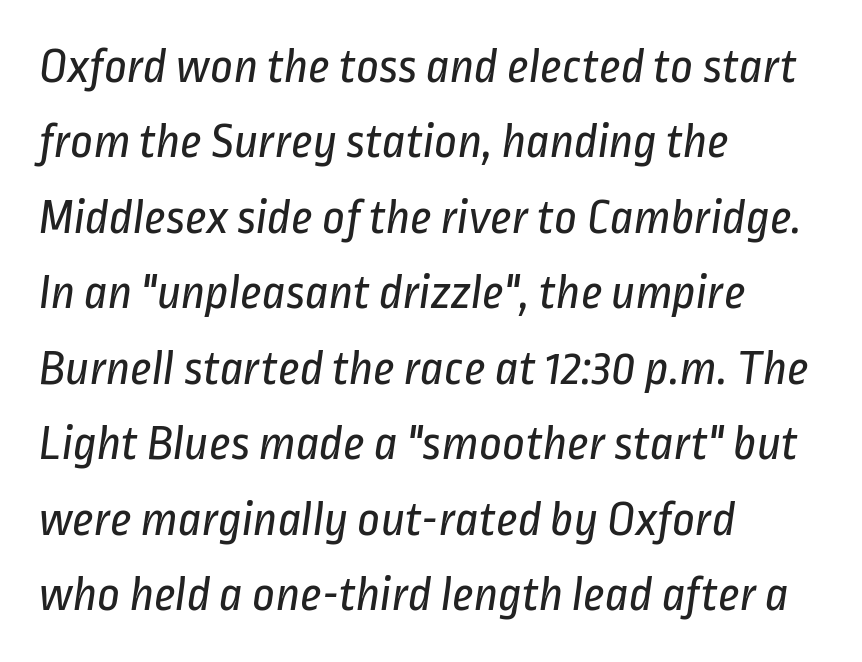
The image shows 50 px regular-weight, condensed sans-serif type; set left-aligned, normal line spacing (1.51x), normal letter spacing, not underlined; low stroke contrast and a medium x-height.
